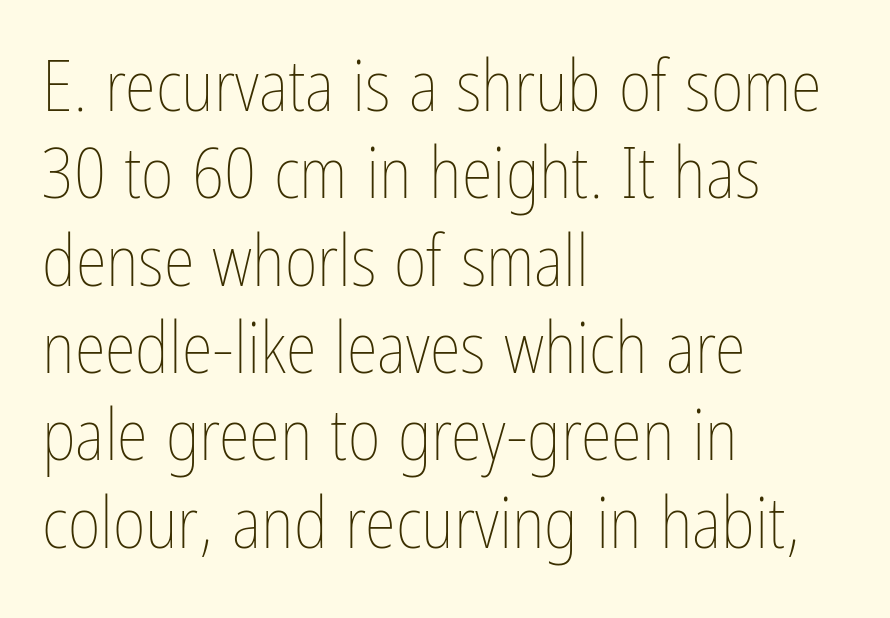
{"italic": "no", "bold": "no", "weight": "thin", "width": "condensed", "stroke_contrast": "low", "x_height": "medium", "monospaced": "no", "underline": "no", "align": "left", "line_spacing_ratio": 1.23, "letter_spacing": "normal", "letter_spacing_em": 0.0, "glyph_px": 71}
